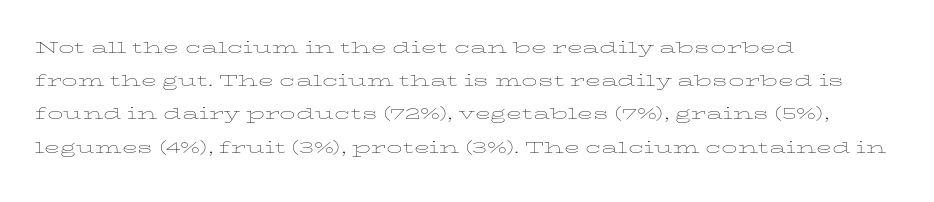
{"italic": "no", "bold": "no", "underline": "no", "align": "left", "line_spacing": "normal", "line_spacing_ratio": 1.58, "letter_spacing": "normal", "letter_spacing_em": 0.0, "glyph_px": 21}
